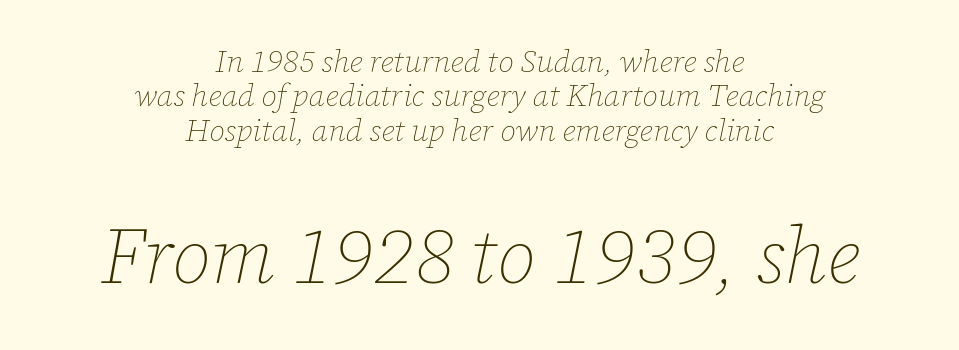
{"italic": "yes", "lean": "right", "slant_degrees": 12, "bold": "no", "weight": "thin", "width": "normal", "stroke_contrast": "low", "x_height": "medium", "monospaced": "no", "underline": "no", "align": "center", "line_spacing": "tight", "line_spacing_ratio": 1.11, "letter_spacing": "normal", "letter_spacing_em": 0.0, "larger_block": "second", "size_ratio": 2.52, "glyph_px": 78}
